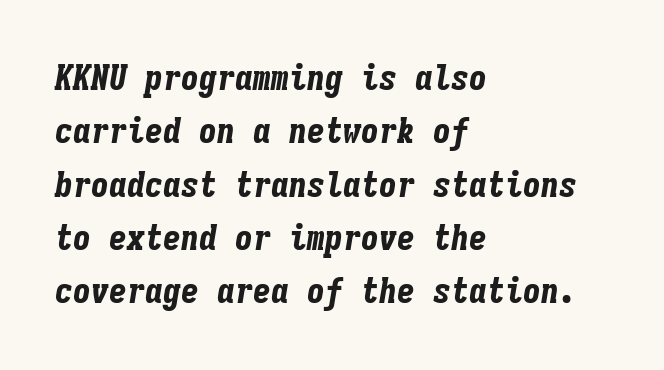
The image shows 36 px bold, condensed type, italic (leaning right), monospaced; set left-aligned, normal line spacing (1.48x), normal letter spacing, not underlined; low stroke contrast and a medium x-height.
